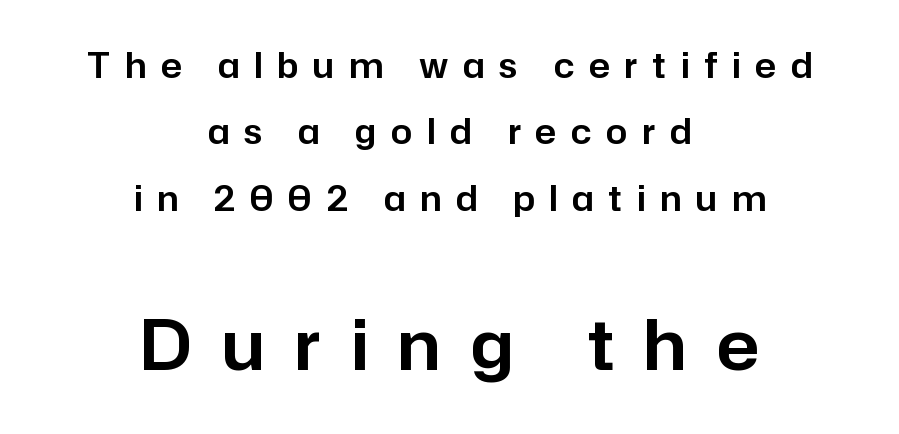
{"serif": "no", "italic": "no", "width": "normal", "stroke_contrast": "low", "x_height": "medium", "monospaced": "no", "underline": "no", "align": "center", "line_spacing": "loose", "line_spacing_ratio": 1.95, "letter_spacing": "wide", "letter_spacing_em": 0.44, "larger_block": "second", "size_ratio": 2.03, "glyph_px": 69}
